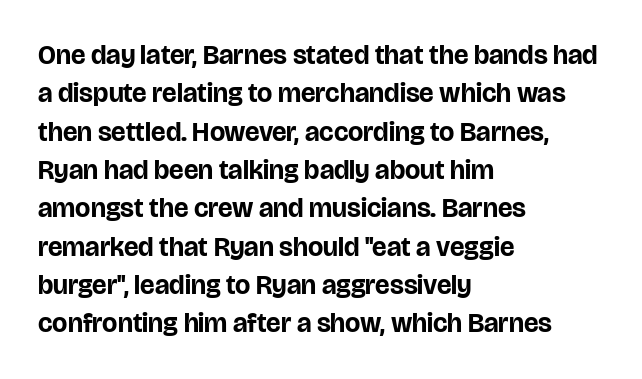
Q: Is the text bold? A: Yes.
Q: Is the text italic (slanted)? A: No, it is upright.
Q: Is the text underlined? A: No.
Q: How is the paragraph aligned? A: Left-aligned.
Q: Is the spacing between letters normal or unusually wide? A: Normal.
Q: Is the spacing between lines tight, normal or loose? A: Normal.
